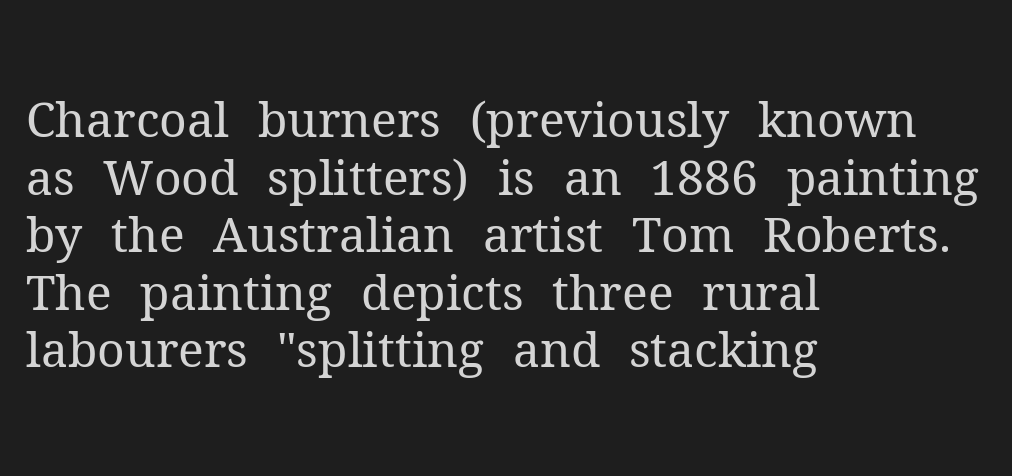
{"serif": "yes", "italic": "no", "bold": "no", "weight": "regular", "width": "normal", "stroke_contrast": "medium", "x_height": "medium", "monospaced": "no", "underline": "no", "align": "left", "line_spacing_ratio": 1.2, "letter_spacing": "normal", "letter_spacing_em": 0.0, "glyph_px": 48}
